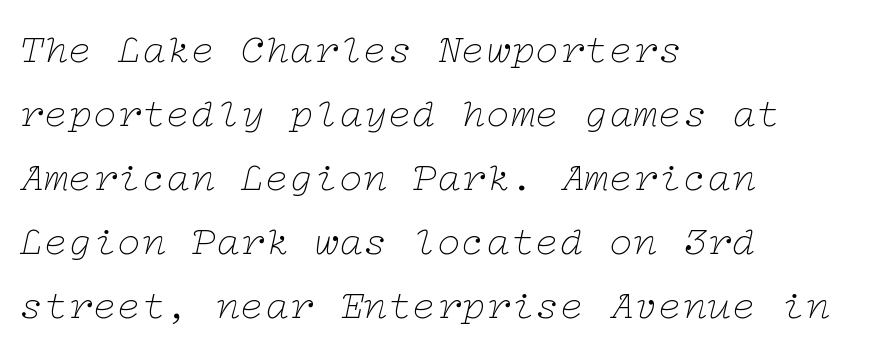
Q: Is the text bold? A: No.
Q: Is the text italic (slanted)? A: Yes, it leans right by about 12 degrees.
Q: Is the typeface a serif or a sans-serif typeface? A: Serif.
Q: Is the text underlined? A: No.
Q: How is the paragraph aligned? A: Left-aligned.
Q: Is the spacing between letters normal or unusually wide? A: Normal.
Q: Is the spacing between lines tight, normal or loose? A: Normal.
Q: Width (condensed, normal, or wide)? A: Wide.
Q: Stroke contrast? A: Low.
Q: x-height? A: Medium.
